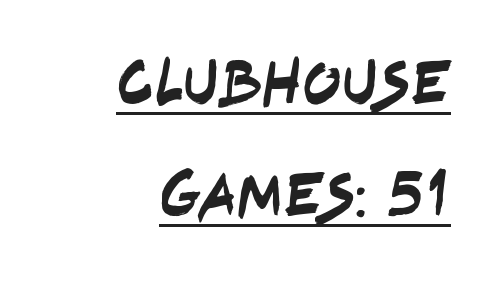
Q: Is the typeface a serif or a sans-serif typeface? A: Sans-serif.
Q: Is the text underlined? A: Yes.
Q: How is the paragraph aligned? A: Right-aligned.
Q: Is the spacing between letters normal or unusually wide? A: Normal.
Q: Width (condensed, normal, or wide)? A: Condensed.
Q: Stroke contrast? A: Low.
Q: x-height? A: Large.
Q: Monospaced? A: No.
